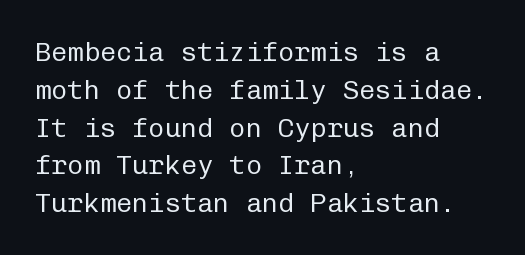
Short note: letters normally spaced. These lines are set flush left with a ragged right edge. The passage shown is not bold in any degree. Rows of type keep a routine distance in the vertical direction. This is the regular roman posture of the typeface.
